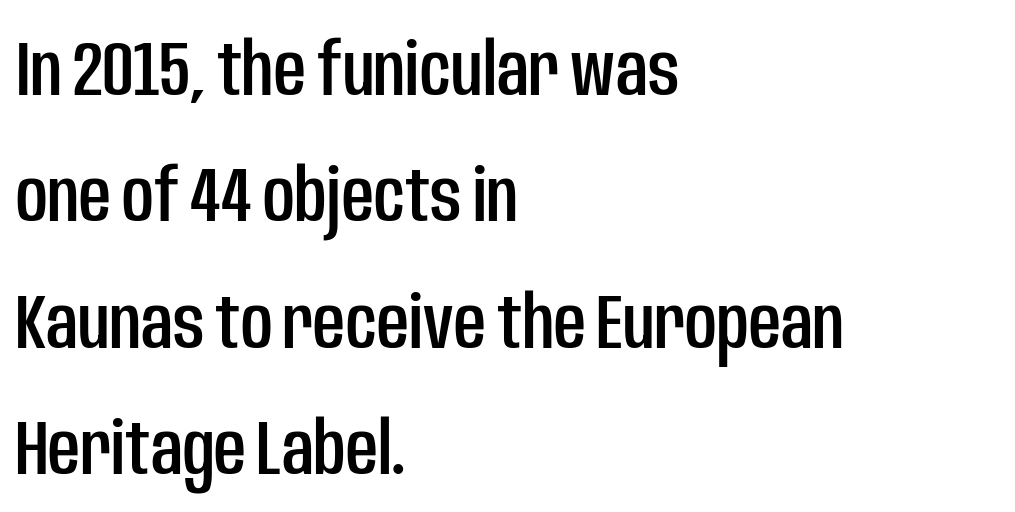
{"serif": "no", "italic": "no", "width": "condensed", "stroke_contrast": "low", "x_height": "large", "monospaced": "no", "underline": "no", "align": "left", "line_spacing": "normal", "line_spacing_ratio": 1.62, "letter_spacing": "normal", "letter_spacing_em": 0.0, "glyph_px": 78}
